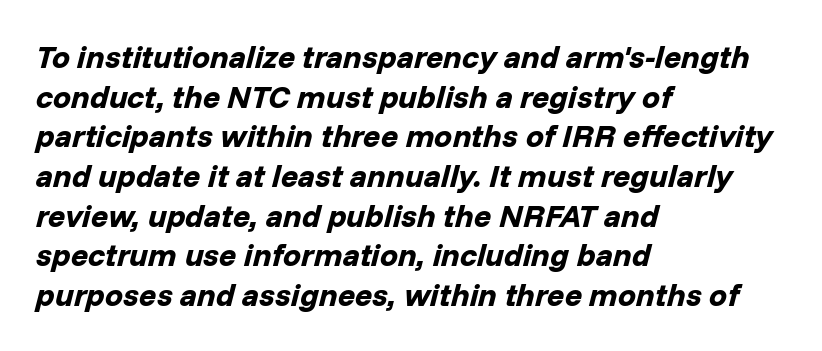
{"italic": "yes", "lean": "right", "slant_degrees": 14, "bold": "yes", "weight": "bold", "width": "normal", "stroke_contrast": "low", "x_height": "medium", "monospaced": "no", "underline": "no", "align": "left", "line_spacing_ratio": 1.24, "letter_spacing": "normal", "letter_spacing_em": 0.0, "glyph_px": 32}
